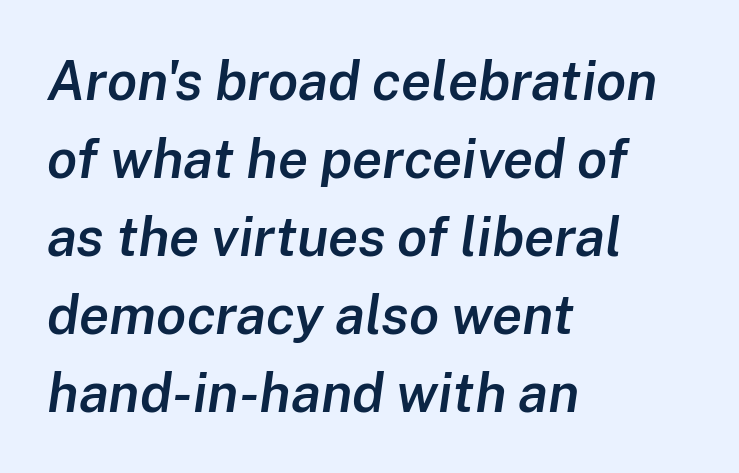
The image shows 55 px semibold type, italic (leaning right); set left-aligned, normal line spacing (1.42x), normal letter spacing, not underlined; low stroke contrast and a medium x-height.
